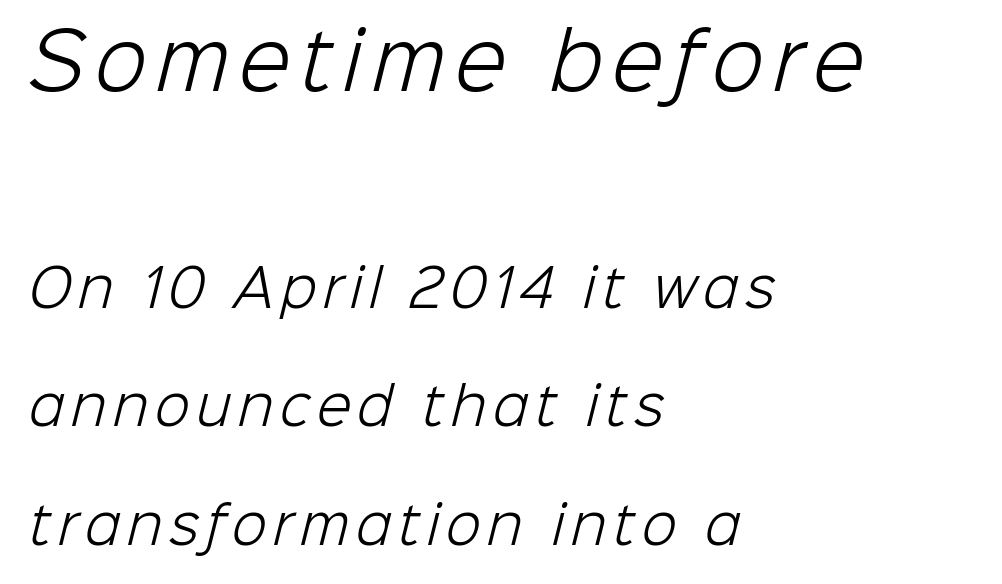
{"serif": "no", "bold": "no", "weight": "light", "width": "normal", "stroke_contrast": "low", "x_height": "medium", "monospaced": "no", "underline": "no", "align": "left", "line_spacing": "loose", "line_spacing_ratio": 2.32, "larger_block": "first", "size_ratio": 1.49, "glyph_px": 76}
